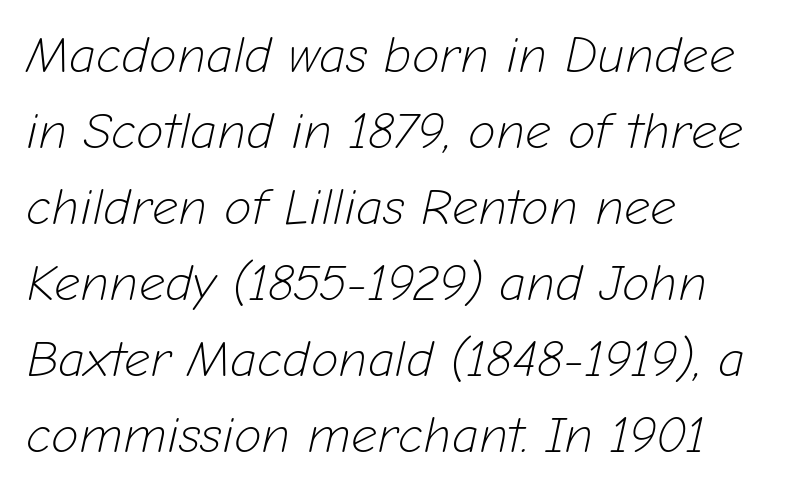
Q: Is the text bold? A: No.
Q: Is the text italic (slanted)? A: Yes, it leans right by about 12 degrees.
Q: Is the text underlined? A: No.
Q: How is the paragraph aligned? A: Left-aligned.
Q: Is the spacing between letters normal or unusually wide? A: Normal.
Q: Is the spacing between lines tight, normal or loose? A: Normal.
Q: Width (condensed, normal, or wide)? A: Normal.
Q: Stroke contrast? A: Low.
Q: x-height? A: Medium.
Q: Monospaced? A: No.
